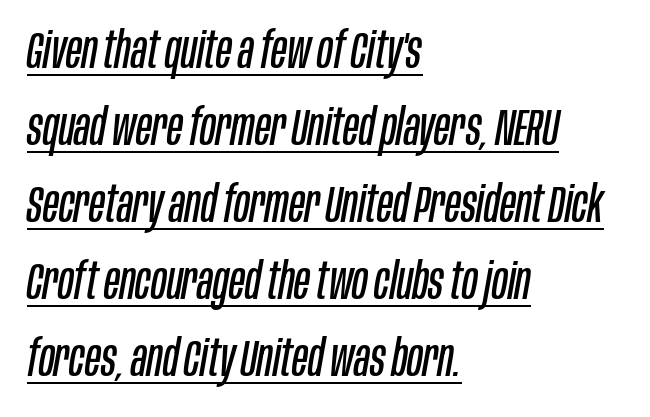
No extra tracking has been applied to these lines. Stroke mass is kept to a normal reading level or below. Quick note: italic. These lines are rendered in a variable-pitch font.
